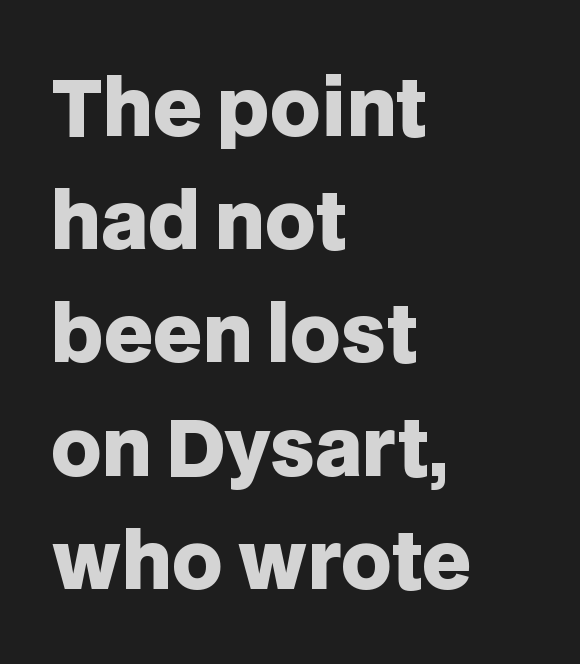
{"serif": "no", "italic": "no", "bold": "yes", "weight": "heavy", "width": "normal", "stroke_contrast": "low", "x_height": "large", "monospaced": "no", "underline": "no", "align": "left", "line_spacing": "normal", "line_spacing_ratio": 1.47, "letter_spacing": "normal", "letter_spacing_em": 0.0, "glyph_px": 77}
